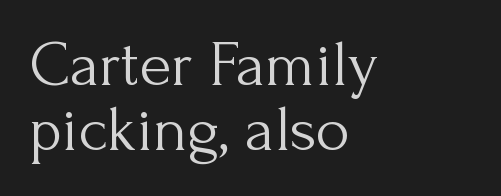
Q: Is the text bold? A: No.
Q: Is the text italic (slanted)? A: No, it is upright.
Q: Is the typeface a serif or a sans-serif typeface? A: Serif.
Q: Is the text underlined? A: No.
Q: How is the paragraph aligned? A: Left-aligned.
Q: Is the spacing between letters normal or unusually wide? A: Normal.
Q: Is the spacing between lines tight, normal or loose? A: Tight.
Q: Width (condensed, normal, or wide)? A: Normal.
Q: Stroke contrast? A: Medium.
Q: x-height? A: Small.
Q: Monospaced? A: No.
